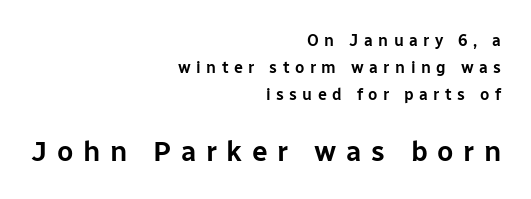
Q: Is the text italic (slanted)? A: No, it is upright.
Q: Is the typeface a serif or a sans-serif typeface? A: Sans-serif.
Q: Is the text underlined? A: No.
Q: How is the paragraph aligned? A: Right-aligned.
Q: Is the spacing between letters normal or unusually wide? A: Unusually wide.
Q: Is the spacing between lines tight, normal or loose? A: Normal.
Q: Which block of text is set in a larger size, the first (top) or the second (bottom)? A: The second (bottom) one.
Q: Width (condensed, normal, or wide)? A: Normal.
Q: Stroke contrast? A: Low.
Q: x-height? A: Medium.
Q: Monospaced? A: No.
